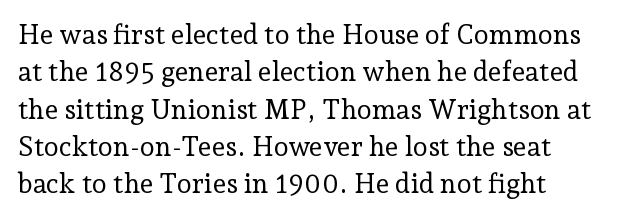
Interline gaps are of average width in this sample. Inter-character spacing is left at the font's built-in metrics. If you drew a line through each stem, it would be perfectly vertical. Words float on clear page, feet unadorned. Each line starts at the same left margin while the right side varies.
